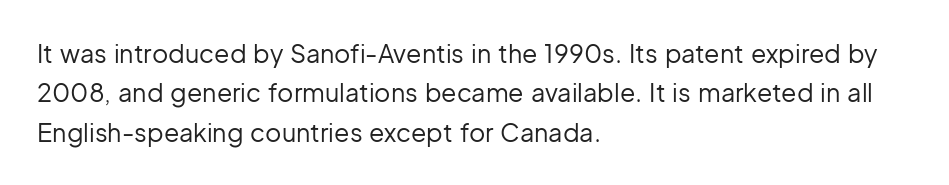
Q: Is the text bold? A: No.
Q: Is the text italic (slanted)? A: No, it is upright.
Q: Is the text underlined? A: No.
Q: How is the paragraph aligned? A: Left-aligned.
Q: Is the spacing between letters normal or unusually wide? A: Normal.
Q: Is the spacing between lines tight, normal or loose? A: Normal.
